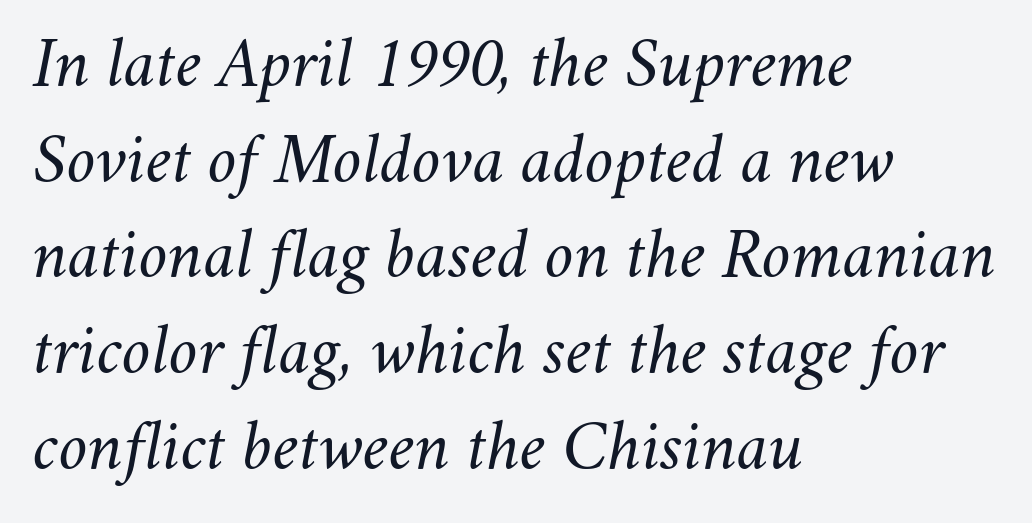
Q: Is the text bold? A: No.
Q: Is the text italic (slanted)? A: Yes, it leans right by about 11 degrees.
Q: Is the text underlined? A: No.
Q: How is the paragraph aligned? A: Left-aligned.
Q: Is the spacing between letters normal or unusually wide? A: Normal.
Q: Is the spacing between lines tight, normal or loose? A: Normal.
Q: Width (condensed, normal, or wide)? A: Normal.
Q: Stroke contrast? A: Medium.
Q: x-height? A: Small.
Q: Monospaced? A: No.
